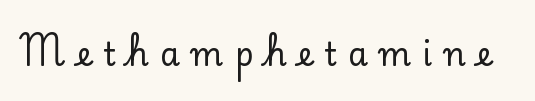
{"serif": "yes", "italic": "no", "width": "normal", "stroke_contrast": "low", "x_height": "small", "monospaced": "no", "underline": "no", "letter_spacing": "wide", "letter_spacing_em": 0.36, "glyph_px": 32}
